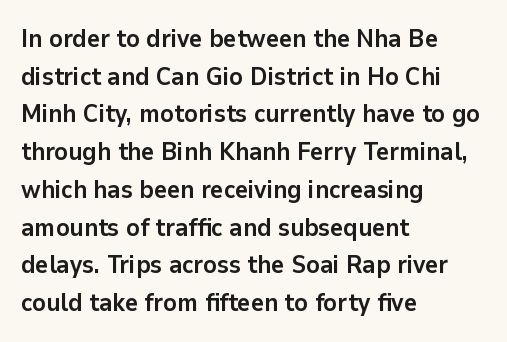
{"italic": "no", "bold": "yes", "underline": "no", "align": "left", "line_spacing": "normal", "line_spacing_ratio": 1.51, "letter_spacing": "normal", "letter_spacing_em": 0.0, "glyph_px": 25}
